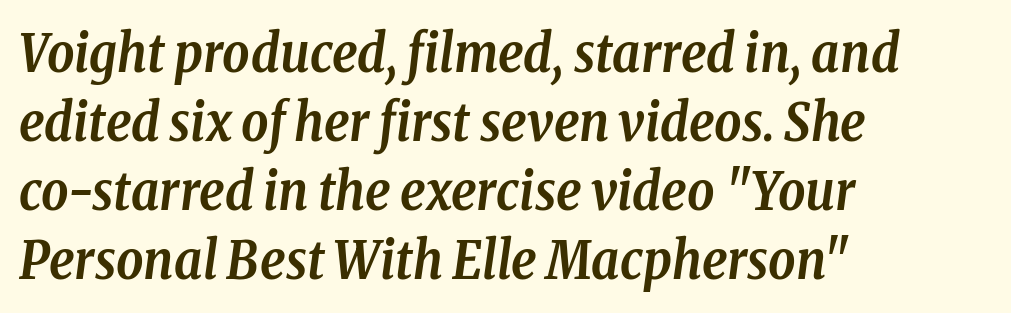
Q: Is the text bold? A: Yes.
Q: Is the text italic (slanted)? A: Yes, it leans right by about 8 degrees.
Q: Is the typeface a serif or a sans-serif typeface? A: Serif.
Q: Is the text underlined? A: No.
Q: How is the paragraph aligned? A: Left-aligned.
Q: Is the spacing between letters normal or unusually wide? A: Normal.
Q: Is the spacing between lines tight, normal or loose? A: Normal.
Q: Width (condensed, normal, or wide)? A: Condensed.
Q: Stroke contrast? A: Low.
Q: x-height? A: Medium.
Q: Monospaced? A: No.
